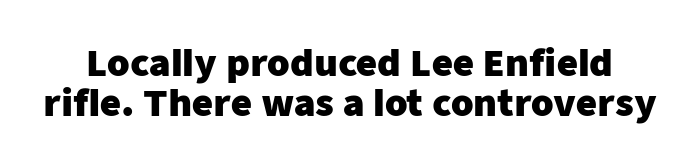
Q: Is the text bold? A: Yes.
Q: Is the text italic (slanted)? A: No, it is upright.
Q: Is the typeface a serif or a sans-serif typeface? A: Sans-serif.
Q: Is the text underlined? A: No.
Q: Is the spacing between letters normal or unusually wide? A: Normal.
Q: Is the spacing between lines tight, normal or loose? A: Tight.
Q: Width (condensed, normal, or wide)? A: Normal.
Q: Stroke contrast? A: Low.
Q: x-height? A: Medium.
Q: Monospaced? A: No.
